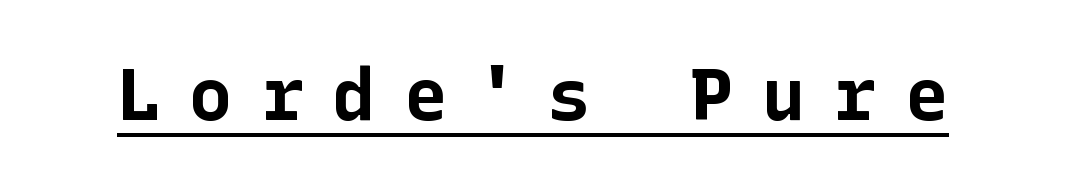
Q: Is the text bold? A: Yes.
Q: Is the text italic (slanted)? A: No, it is upright.
Q: Is the typeface a serif or a sans-serif typeface? A: Sans-serif.
Q: Is the text underlined? A: Yes.
Q: Is the spacing between letters normal or unusually wide? A: Unusually wide.
Q: Width (condensed, normal, or wide)? A: Normal.
Q: Stroke contrast? A: Low.
Q: x-height? A: Medium.
